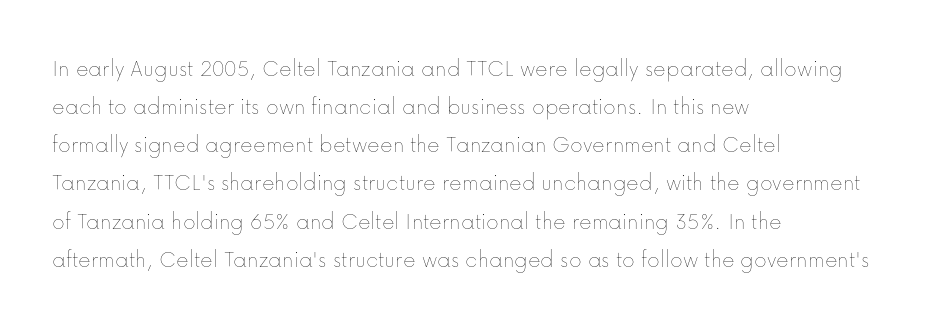
{"italic": "no", "bold": "no", "underline": "no", "align": "left", "line_spacing": "normal", "line_spacing_ratio": 1.59, "letter_spacing": "normal", "letter_spacing_em": 0.0, "glyph_px": 24}
